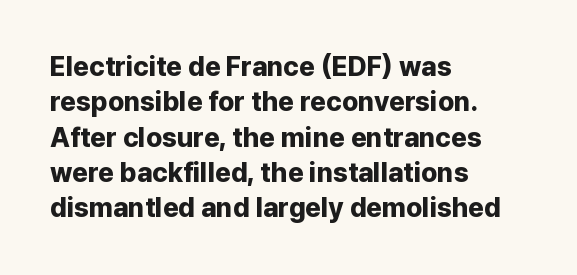
The image shows 27 px bold type, upright; set left-aligned, normal line spacing (1.31x), normal letter spacing, not underlined.
